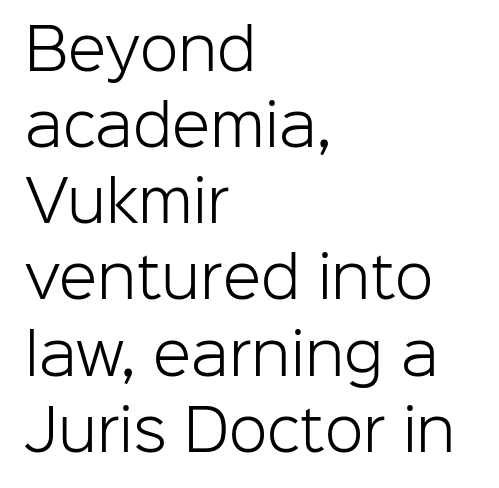
The image shows 56 px light sans-serif type, upright; set left-aligned, normal line spacing (1.36x), normal letter spacing, not underlined; low stroke contrast and a medium x-height.
